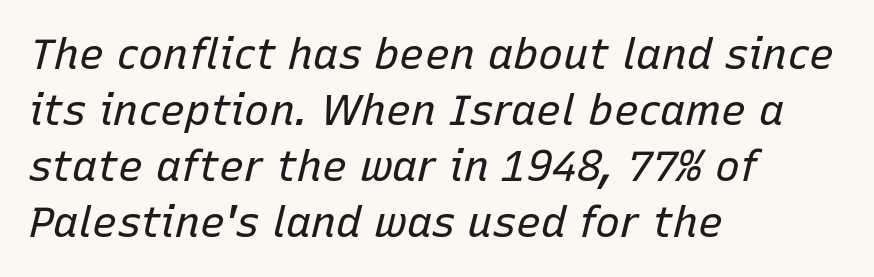
A typesetter would call this proportional, since set widths differ per character. Bold? No — there's no thickening of the strokes. Is the block centered? No — it sits flush against the left margin. The strip under each line holds only bare page. The typography opts for an oblique posture over an upright one. The rendering uses a moderate line-height, typical for paragraphs.
